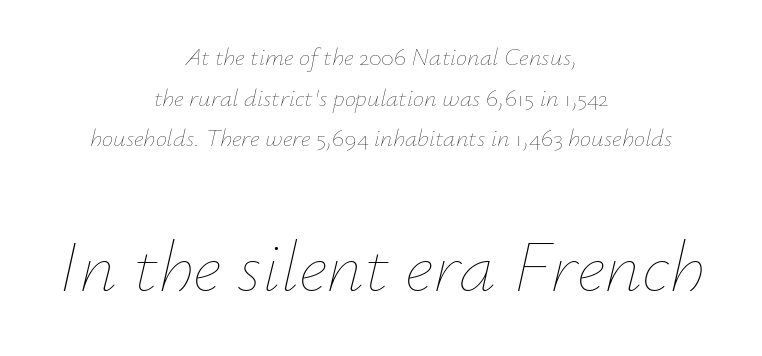
{"italic": "yes", "lean": "right", "slant_degrees": 12, "bold": "no", "weight": "thin", "width": "normal", "stroke_contrast": "low", "x_height": "small", "monospaced": "no", "underline": "no", "align": "center", "line_spacing": "normal", "line_spacing_ratio": 1.63, "letter_spacing": "normal", "letter_spacing_em": 0.0, "larger_block": "second", "size_ratio": 2.96, "glyph_px": 74}
